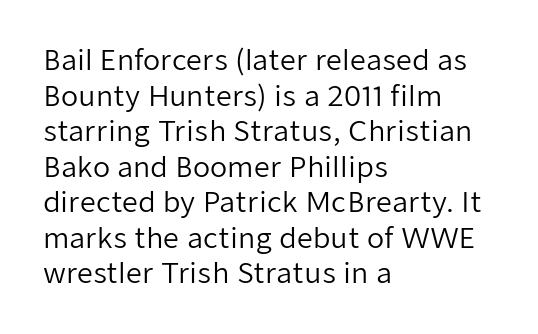
If you drew a ruler down the left edge, every line would touch it. The glyphs in this specimen are sans serif. Every character sits straight up, as roman type does. The gap between lines stays unmarked. Between one letter and the next there's only the usual sliver of space. Is this a fixed-width face? No — the glyphs have proportional, varying widths.
